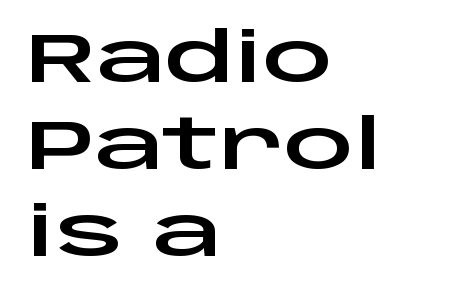
Q: Is the text italic (slanted)? A: No, it is upright.
Q: Is the typeface a serif or a sans-serif typeface? A: Sans-serif.
Q: Is the text underlined? A: No.
Q: How is the paragraph aligned? A: Left-aligned.
Q: Is the spacing between letters normal or unusually wide? A: Normal.
Q: Is the spacing between lines tight, normal or loose? A: Normal.
Q: Width (condensed, normal, or wide)? A: Wide.
Q: Stroke contrast? A: Low.
Q: x-height? A: Large.
Q: Monospaced? A: No.
